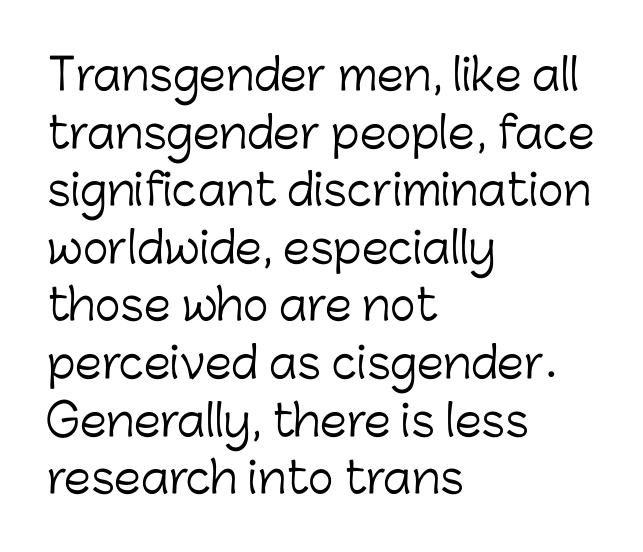
Left-aligned paragraph, ragged on the right. Grotesque or geometric, the face here clearly has no serifs. Every character sits straight up, as roman type does. Leading matches the norm, producing a regular column. Inter-character spacing is left at the font's built-in metrics. Here the designer chose a conventional face with non-uniform glyph widths.
